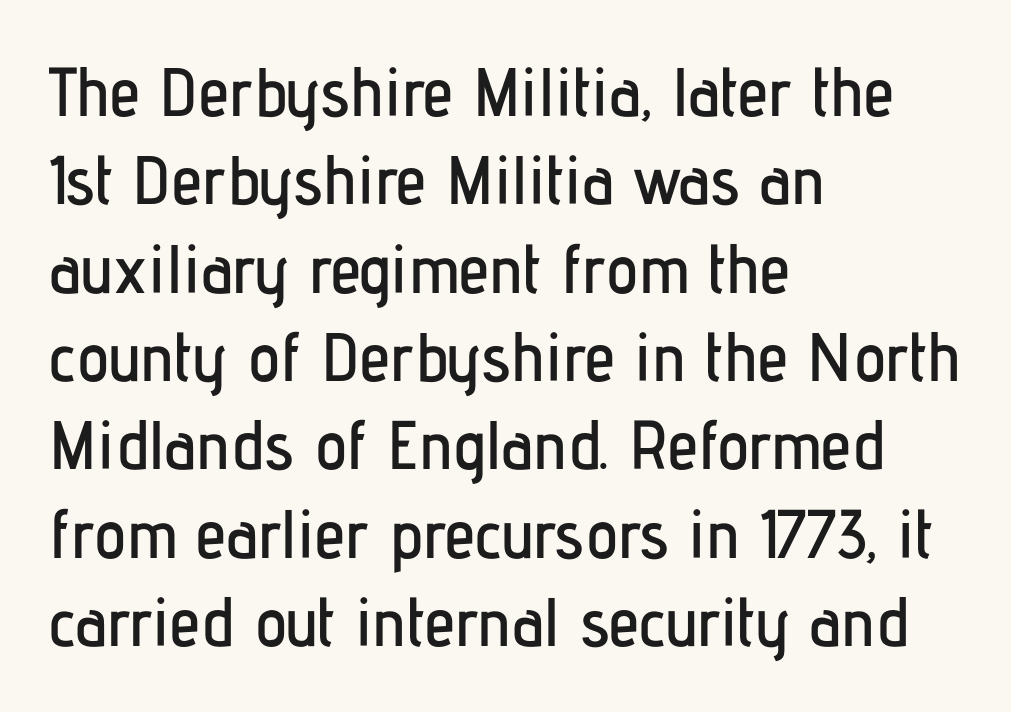
Q: Is the text italic (slanted)? A: No, it is upright.
Q: Is the typeface a serif or a sans-serif typeface? A: Sans-serif.
Q: Is the text underlined? A: No.
Q: How is the paragraph aligned? A: Left-aligned.
Q: Is the spacing between letters normal or unusually wide? A: Normal.
Q: Is the spacing between lines tight, normal or loose? A: Normal.
Q: Width (condensed, normal, or wide)? A: Condensed.
Q: Stroke contrast? A: Low.
Q: x-height? A: Medium.
Q: Monospaced? A: No.
